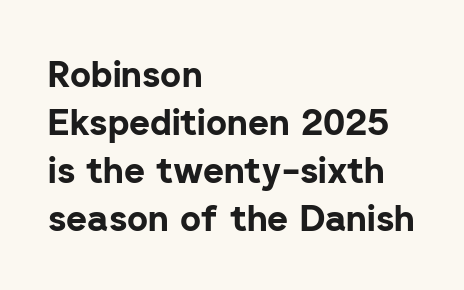
{"serif": "no", "italic": "no", "bold": "yes", "weight": "bold", "width": "normal", "stroke_contrast": "low", "x_height": "medium", "monospaced": "no", "underline": "no", "align": "left", "line_spacing": "normal", "line_spacing_ratio": 1.33, "letter_spacing": "normal", "letter_spacing_em": 0.0, "glyph_px": 36}
